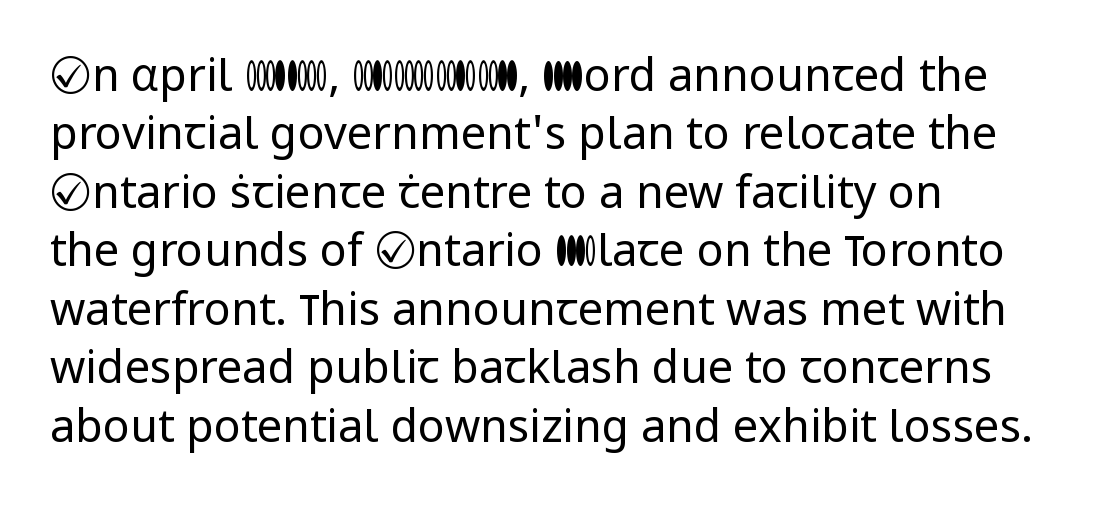
Quick note: interline space is typical. Each letter's strokes conclude bluntly, with no projecting serifs. Every character sits straight up, as roman type does. Where is the straight margin? On the left. Bold? No — there's no thickening of the strokes.
